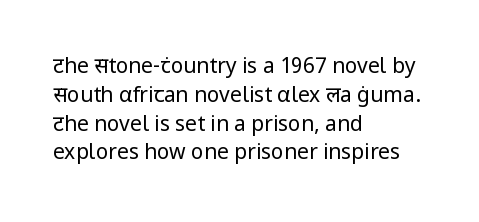
The image shows 21 px text type, upright; set left-aligned, normal line spacing (1.37x), normal letter spacing, not underlined.
